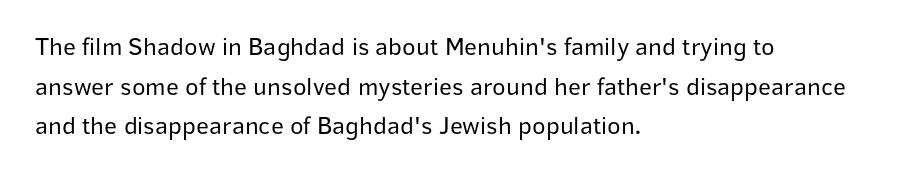
No italicization has been applied; the sample stays upright. Which margin do the lines hug? The left one — the right edge is uneven. Interline gaps are of average width in this sample. Descender tails drop into unmarked territory.
